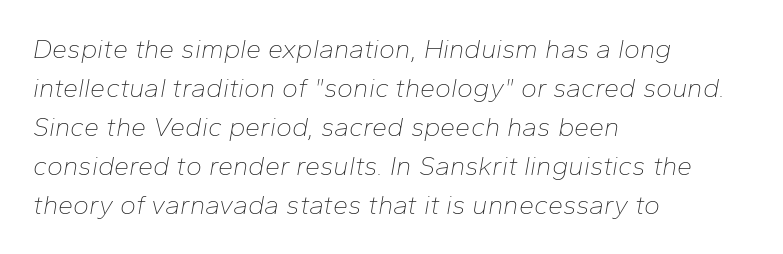
One-word summary of the alignment: left. Is the letter spacing exaggerated? No — it looks like the ordinary default. The space between consecutive lines is moderate. Looking at the ascenders, they clearly lean. The string is rendered with underlining switched off. No heavy texture on the line: the type isn't bold.
